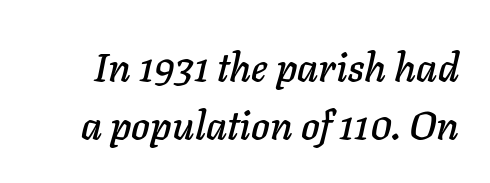
Q: Is the text italic (slanted)? A: Yes, it leans right by about 11 degrees.
Q: Is the text underlined? A: No.
Q: Is the spacing between letters normal or unusually wide? A: Normal.
Q: Is the spacing between lines tight, normal or loose? A: Normal.
Q: Width (condensed, normal, or wide)? A: Normal.
Q: Stroke contrast? A: Low.
Q: x-height? A: Medium.
Q: Monospaced? A: No.
